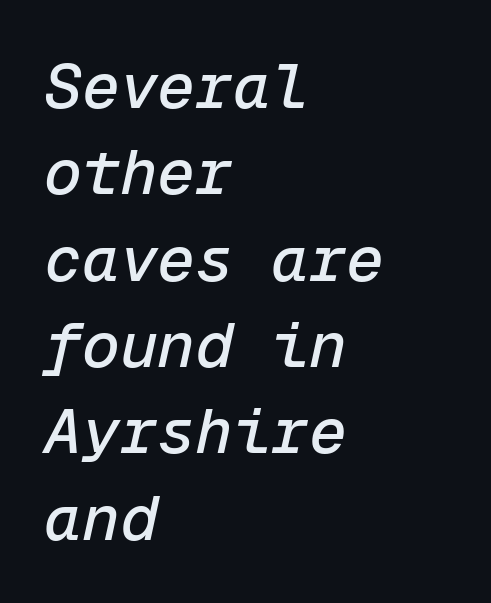
Q: Is the text italic (slanted)? A: Yes, it leans right by about 12 degrees.
Q: Is the text underlined? A: No.
Q: How is the paragraph aligned? A: Left-aligned.
Q: Is the spacing between letters normal or unusually wide? A: Normal.
Q: Is the spacing between lines tight, normal or loose? A: Normal.
Q: Width (condensed, normal, or wide)? A: Normal.
Q: Stroke contrast? A: Low.
Q: x-height? A: Medium.
Q: Monospaced? A: Yes.
